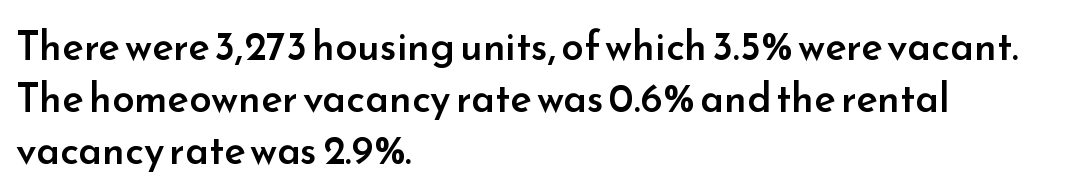
The image shows 40 px semibold sans-serif type, upright; set left-aligned, normal line spacing (1.3x), normal letter spacing, not underlined; low stroke contrast and a small x-height.
